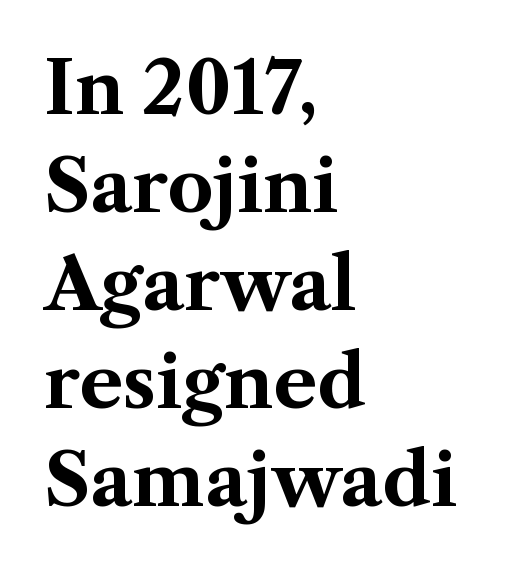
The image shows 72 px bold serif type, upright; set left-aligned, normal line spacing (1.36x), normal letter spacing, not underlined; medium stroke contrast and a medium x-height.
